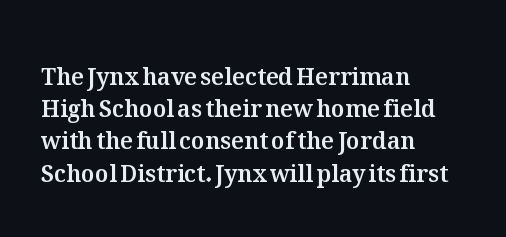
The image shows 23 px text type, upright; set left-aligned, normal line spacing (1.4x), normal letter spacing, not underlined.
